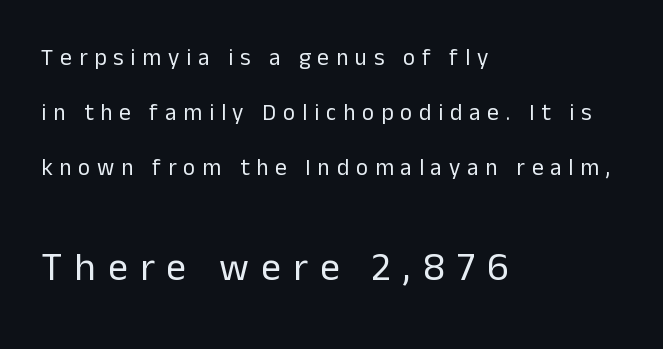
The image shows 40 px regular-weight sans-serif type, upright; set left-aligned, loose line spacing (2.4x), unusually wide letter spacing (+0.3 em), not underlined; the second (bottom) block is 1.74x larger; low stroke contrast and a medium x-height.
